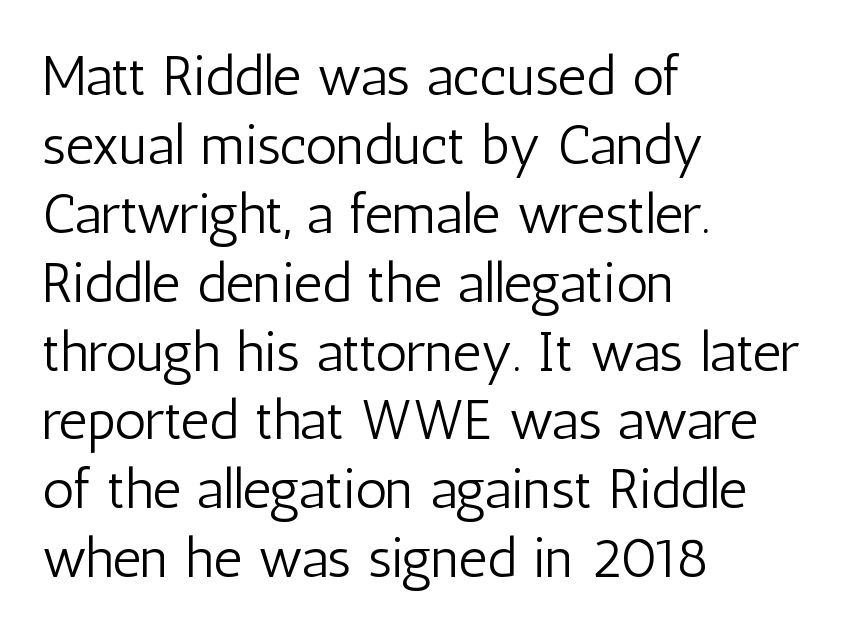
Q: Is the text bold? A: No.
Q: Is the text italic (slanted)? A: No, it is upright.
Q: Is the typeface a serif or a sans-serif typeface? A: Sans-serif.
Q: Is the text underlined? A: No.
Q: How is the paragraph aligned? A: Left-aligned.
Q: Is the spacing between letters normal or unusually wide? A: Normal.
Q: Width (condensed, normal, or wide)? A: Condensed.
Q: Stroke contrast? A: Low.
Q: x-height? A: Medium.
Q: Monospaced? A: No.
